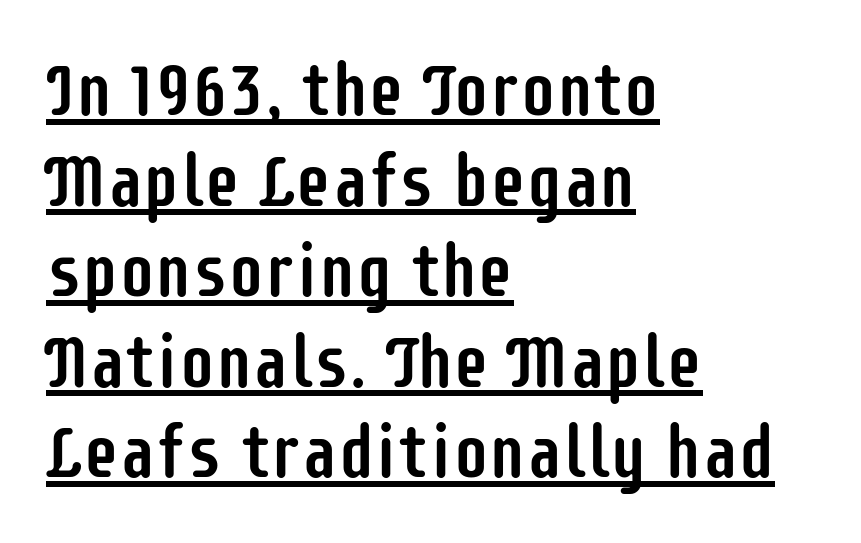
Q: Is the text italic (slanted)? A: No, it is upright.
Q: Is the typeface a serif or a sans-serif typeface? A: Sans-serif.
Q: Is the text underlined? A: Yes.
Q: How is the paragraph aligned? A: Left-aligned.
Q: Is the spacing between letters normal or unusually wide? A: Normal.
Q: Width (condensed, normal, or wide)? A: Condensed.
Q: Stroke contrast? A: Low.
Q: x-height? A: Large.
Q: Monospaced? A: No.
